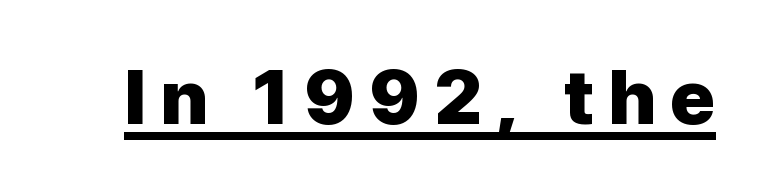
Plenty of ink on the page — the face is bold. The lettering stays uniformly vertical, giving the passage a roman look. Serifs: no, the terminals of the letterforms are clean. This sample carries an underscore along the baseline area. These lines are rendered in a variable-pitch font.
